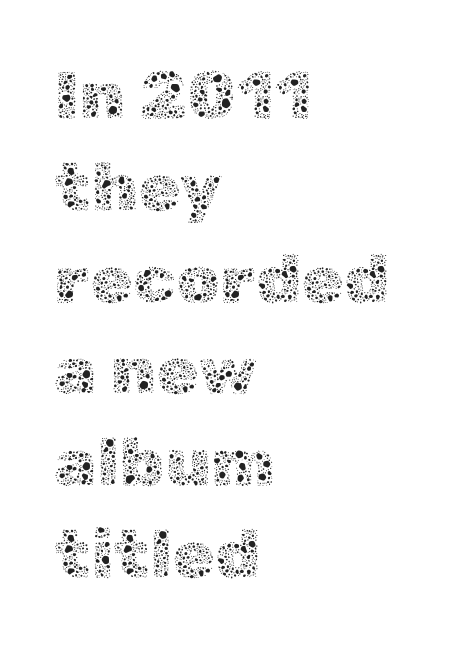
Layout note: lines flush left. The face used here is rendered with its standard letterfit. Ink coverage per letter is moderate at most. This sample has the flowing, uneven cadence of proportional lettering.
